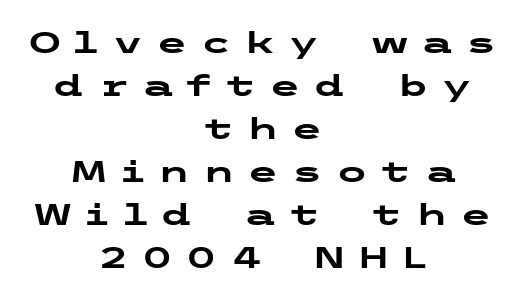
The image shows 29 px heavy, wide sans-serif type, upright; set centered, normal line spacing (1.48x), unusually wide letter spacing (+0.43 em), not underlined; low stroke contrast and a medium x-height.
